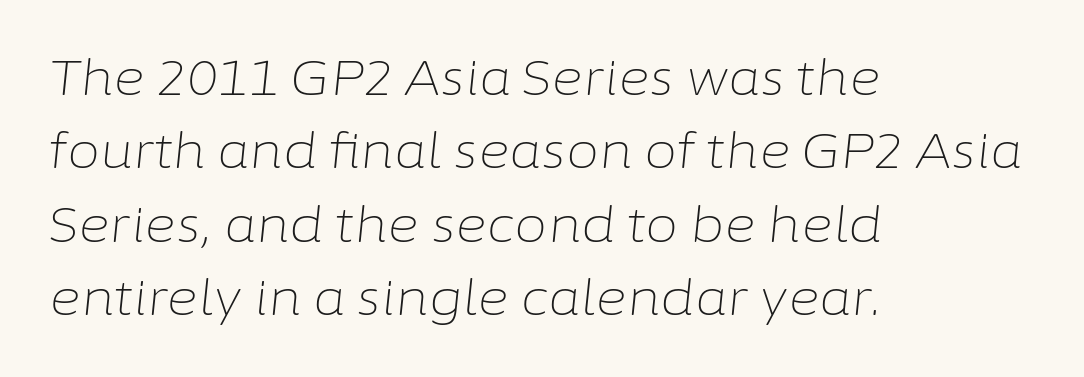
{"italic": "yes", "lean": "right", "slant_degrees": 6, "bold": "no", "weight": "light", "width": "normal", "stroke_contrast": "low", "x_height": "medium", "monospaced": "no", "underline": "no", "align": "left", "line_spacing": "normal", "line_spacing_ratio": 1.53, "letter_spacing": "normal", "letter_spacing_em": 0.0, "glyph_px": 48}
